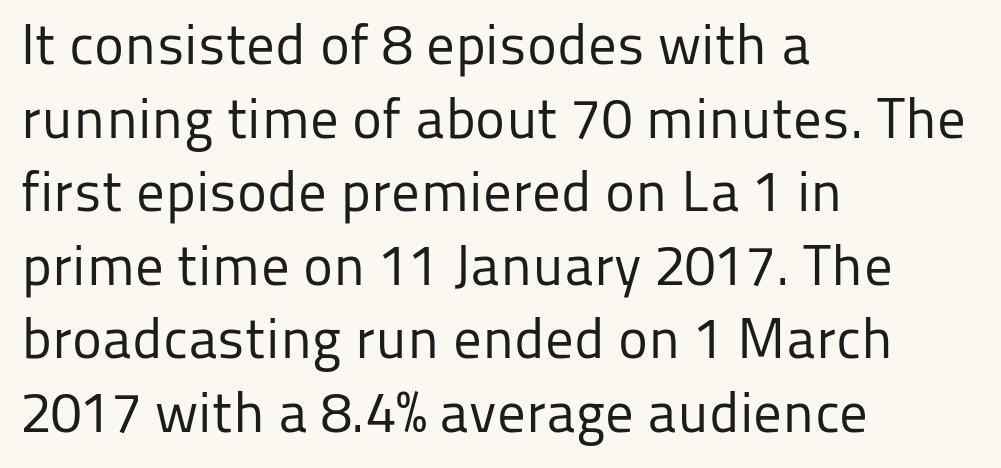
The rendering uses natural spacing where letterforms have individual widths. These lines are composed in type without serifs. Visually the block forms a straight wall on the left and a jagged coastline on the right. These glyphs show unthickened strokes, regular width or finer. There is no visible air inserted between adjacent glyphs. Students, observe: this is what conventionally led text looks like.
